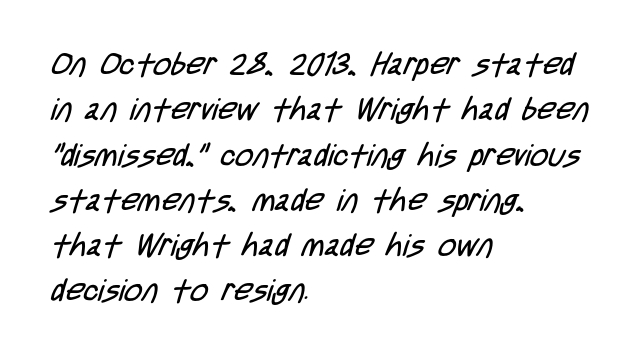
Layout note: lines flush left. The face used here is a sans, in the tradition of grotesques and geometrics. Normally led — the rows are evenly, conventionally spaced. Just letters on the line, the space beneath them empty.
